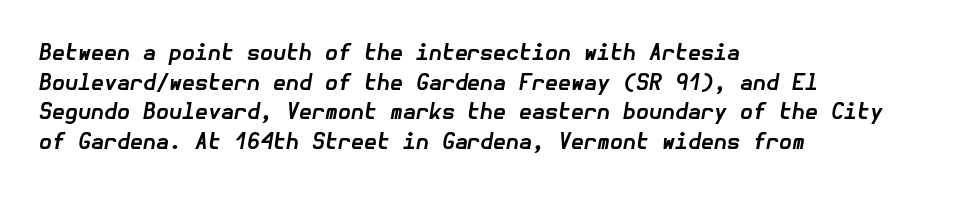
Q: Is the text bold? A: Yes.
Q: Is the text italic (slanted)? A: Yes, it leans right by about 10 degrees.
Q: Is the text underlined? A: No.
Q: How is the paragraph aligned? A: Left-aligned.
Q: Is the spacing between letters normal or unusually wide? A: Normal.
Q: Is the spacing between lines tight, normal or loose? A: Normal.
